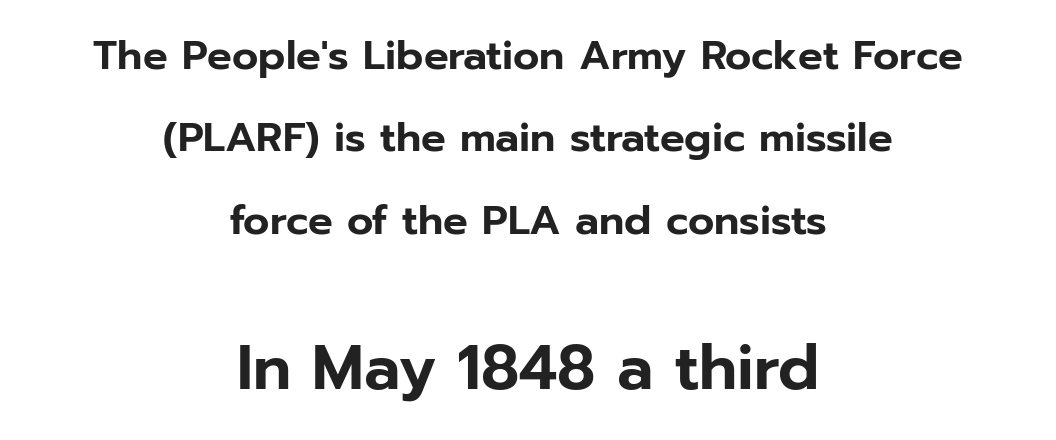
{"serif": "no", "italic": "no", "width": "normal", "stroke_contrast": "low", "x_height": "medium", "monospaced": "no", "underline": "no", "align": "center", "line_spacing": "loose", "line_spacing_ratio": 2.01, "letter_spacing": "normal", "letter_spacing_em": 0.0, "larger_block": "second", "size_ratio": 1.51, "glyph_px": 62}
